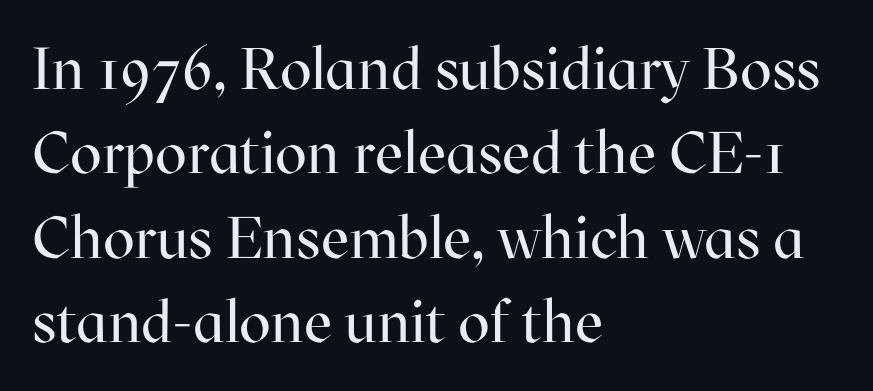
Q: Is the text bold? A: No.
Q: Is the text italic (slanted)? A: No, it is upright.
Q: Is the typeface a serif or a sans-serif typeface? A: Serif.
Q: Is the text underlined? A: No.
Q: How is the paragraph aligned? A: Left-aligned.
Q: Is the spacing between letters normal or unusually wide? A: Normal.
Q: Is the spacing between lines tight, normal or loose? A: Normal.
Q: Width (condensed, normal, or wide)? A: Normal.
Q: Stroke contrast? A: High.
Q: x-height? A: Medium.
Q: Monospaced? A: No.
